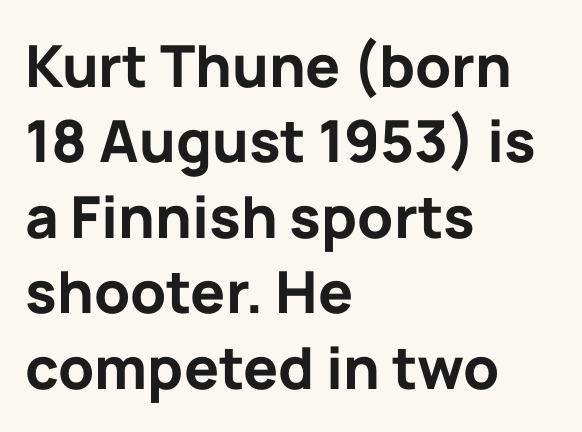
Q: Is the text bold? A: Yes.
Q: Is the text italic (slanted)? A: No, it is upright.
Q: Is the typeface a serif or a sans-serif typeface? A: Sans-serif.
Q: Is the text underlined? A: No.
Q: How is the paragraph aligned? A: Left-aligned.
Q: Is the spacing between letters normal or unusually wide? A: Normal.
Q: Is the spacing between lines tight, normal or loose? A: Normal.
Q: Width (condensed, normal, or wide)? A: Normal.
Q: Stroke contrast? A: Low.
Q: x-height? A: Medium.
Q: Monospaced? A: No.
